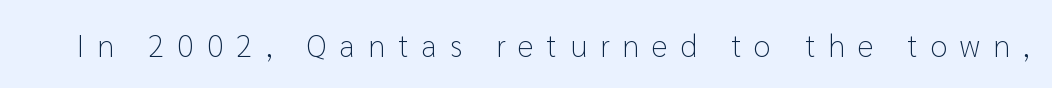
{"serif": "no", "italic": "no", "bold": "no", "weight": "light", "width": "normal", "stroke_contrast": "low", "x_height": "medium", "monospaced": "no", "underline": "no", "letter_spacing": "wide", "letter_spacing_em": 0.42, "glyph_px": 31}
